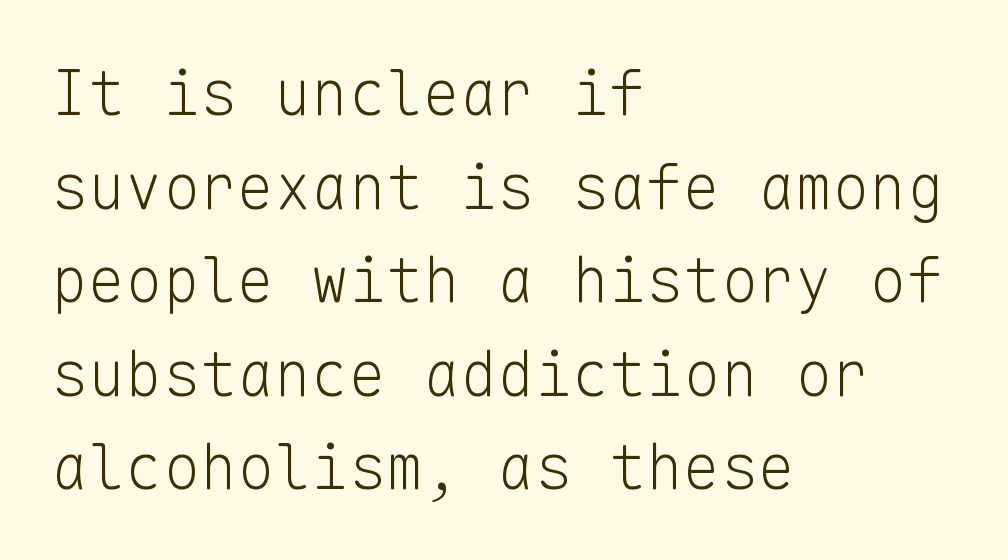
{"serif": "no", "italic": "no", "bold": "no", "weight": "light", "width": "normal", "stroke_contrast": "low", "x_height": "medium", "monospaced": "yes", "underline": "no", "align": "left", "line_spacing": "normal", "line_spacing_ratio": 1.51, "letter_spacing": "normal", "letter_spacing_em": 0.0, "glyph_px": 62}
